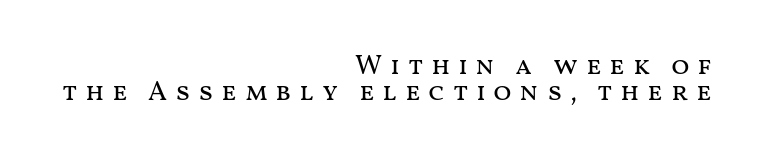
The font is comparable to plain body text, perhaps lighter. Line spacing here is tight. Italic: no, the glyphs are upright roman. The rendering inserts visible extra space after every character.
